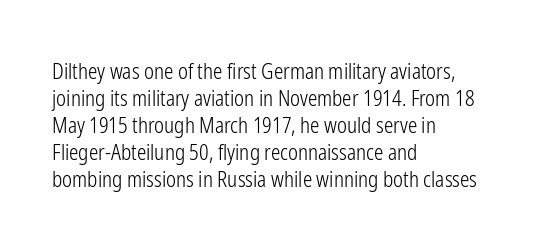
Q: Is the text bold? A: No.
Q: Is the text italic (slanted)? A: No, it is upright.
Q: Is the text underlined? A: No.
Q: How is the paragraph aligned? A: Left-aligned.
Q: Is the spacing between letters normal or unusually wide? A: Normal.
Q: Is the spacing between lines tight, normal or loose? A: Normal.
